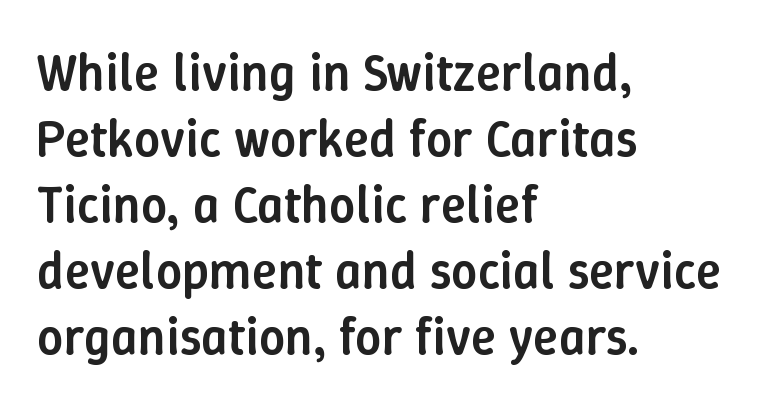
Q: Is the text bold? A: Semi-bold.
Q: Is the text italic (slanted)? A: No, it is upright.
Q: Is the text underlined? A: No.
Q: How is the paragraph aligned? A: Left-aligned.
Q: Is the spacing between letters normal or unusually wide? A: Normal.
Q: Is the spacing between lines tight, normal or loose? A: Normal.
Q: Width (condensed, normal, or wide)? A: Normal.
Q: Stroke contrast? A: Low.
Q: x-height? A: Medium.
Q: Monospaced? A: No.
